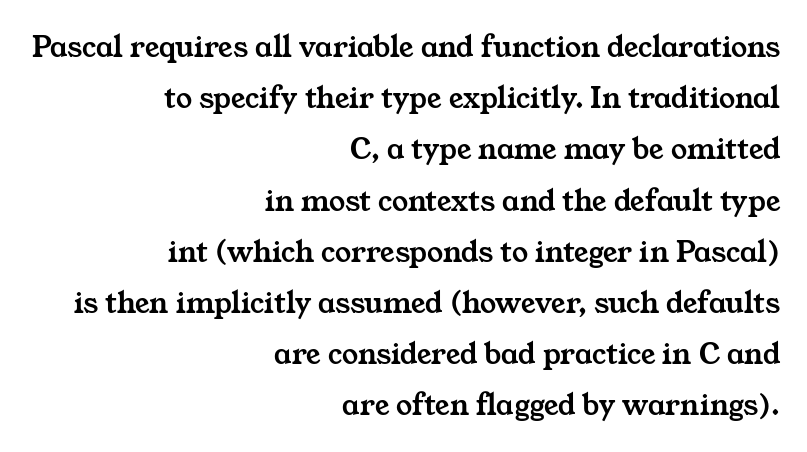
The image shows 32 px wide serif type; set right-aligned, normal line spacing (1.6x), normal letter spacing, not underlined; medium stroke contrast and a medium x-height.
